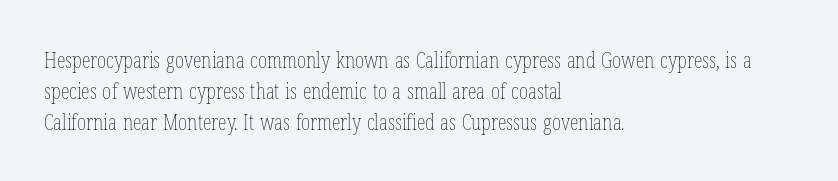
Q: Is the text bold? A: No.
Q: Is the text italic (slanted)? A: No, it is upright.
Q: Is the text underlined? A: No.
Q: How is the paragraph aligned? A: Left-aligned.
Q: Is the spacing between letters normal or unusually wide? A: Normal.
Q: Is the spacing between lines tight, normal or loose? A: Normal.
